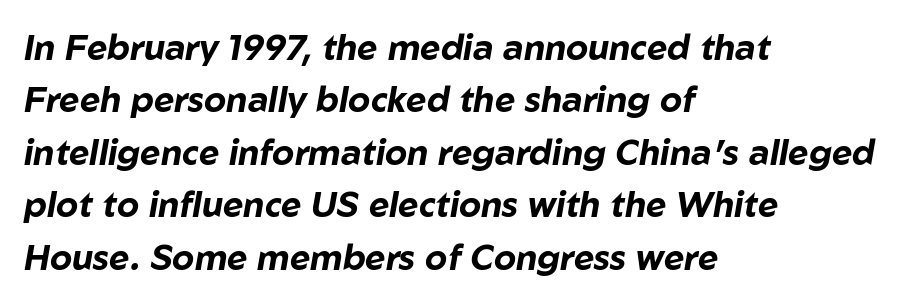
The image shows 35 px bold type, italic (leaning right); set left-aligned, normal line spacing (1.5x), normal letter spacing, not underlined; low stroke contrast and a medium x-height.
